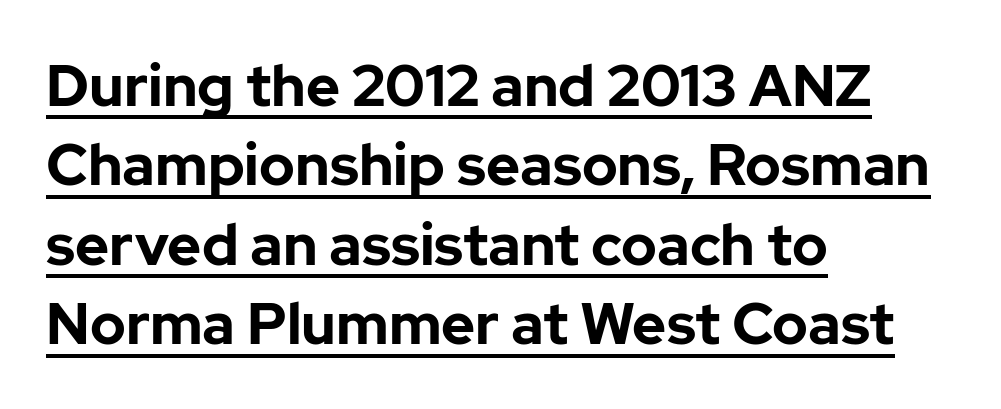
The type sits square on the baseline with zero lean. Descenders here cross a horizontal rule under the line. Strong, thick strokes mark this as bold type. The type is set solid horizontally, with unmodified tracking. Students, observe: this is what conventionally led text looks like. The font family rendered here belongs to the sans-serif group.
